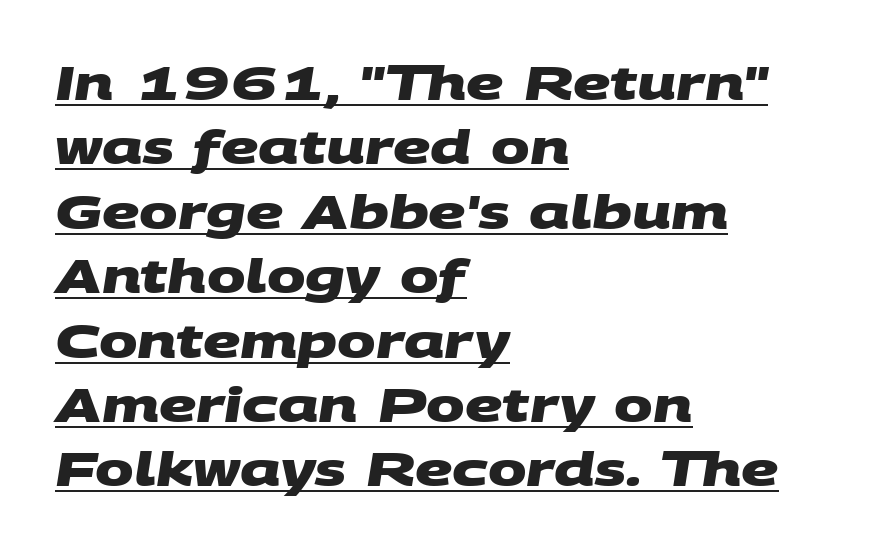
Q: Is the text bold? A: Yes.
Q: Is the typeface a serif or a sans-serif typeface? A: Sans-serif.
Q: Is the text underlined? A: Yes.
Q: How is the paragraph aligned? A: Left-aligned.
Q: Is the spacing between letters normal or unusually wide? A: Normal.
Q: Is the spacing between lines tight, normal or loose? A: Normal.
Q: Width (condensed, normal, or wide)? A: Wide.
Q: Stroke contrast? A: Medium.
Q: x-height? A: Large.
Q: Monospaced? A: No.
